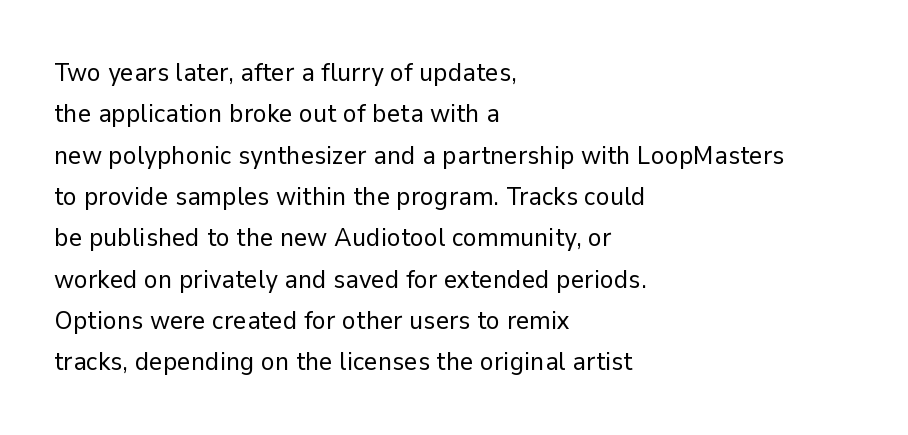
{"italic": "no", "bold": "no", "underline": "no", "align": "left", "line_spacing": "normal", "line_spacing_ratio": 1.59, "letter_spacing": "normal", "letter_spacing_em": 0.0, "glyph_px": 26}
